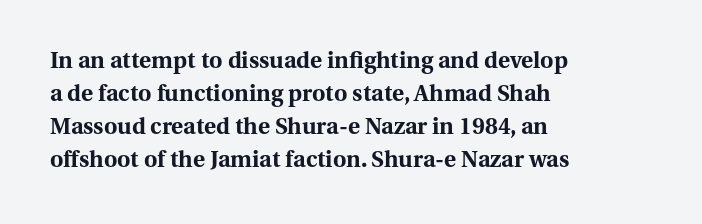
Q: Is the text bold? A: Yes.
Q: Is the text italic (slanted)? A: No, it is upright.
Q: Is the text underlined? A: No.
Q: How is the paragraph aligned? A: Left-aligned.
Q: Is the spacing between letters normal or unusually wide? A: Normal.
Q: Is the spacing between lines tight, normal or loose? A: Normal.
